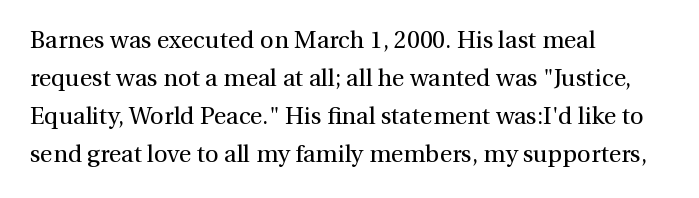
Q: Is the text bold? A: No.
Q: Is the text italic (slanted)? A: No, it is upright.
Q: Is the text underlined? A: No.
Q: How is the paragraph aligned? A: Left-aligned.
Q: Is the spacing between letters normal or unusually wide? A: Normal.
Q: Is the spacing between lines tight, normal or loose? A: Normal.
